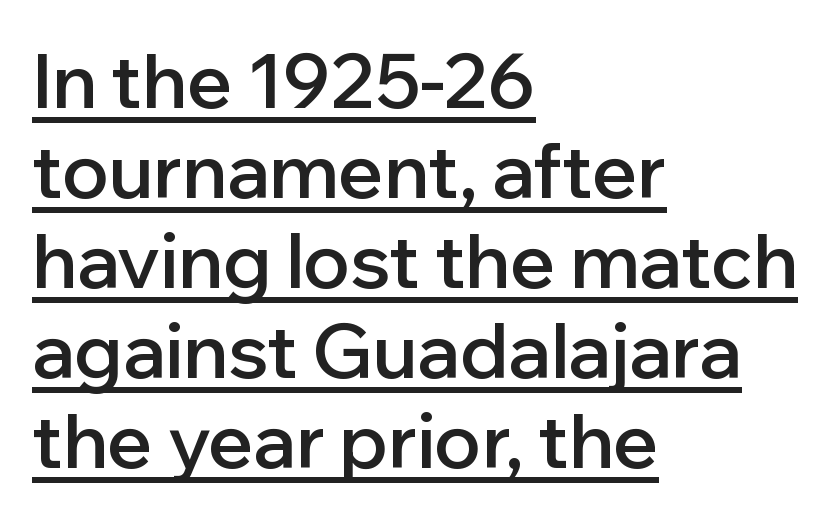
{"serif": "no", "italic": "no", "bold": "semi", "weight": "semibold", "width": "normal", "stroke_contrast": "low", "x_height": "medium", "monospaced": "no", "underline": "yes", "align": "left", "line_spacing_ratio": 1.2, "letter_spacing": "normal", "letter_spacing_em": 0.0, "glyph_px": 75}
